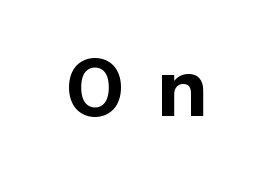
The image shows 78 px bold sans-serif type, upright; set unusually wide letter spacing (+0.43 em), not underlined; a medium x-height.
